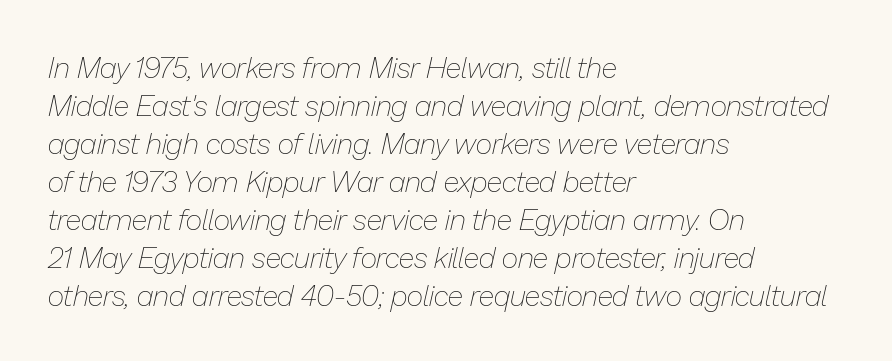
Does the lettering tilt? It does — this is italic. Line beginnings align vertically; line endings do not. Think standard paragraph weight, or any step lighter than that. Honestly, the letter spacing is just normal — you wouldn't notice it.
